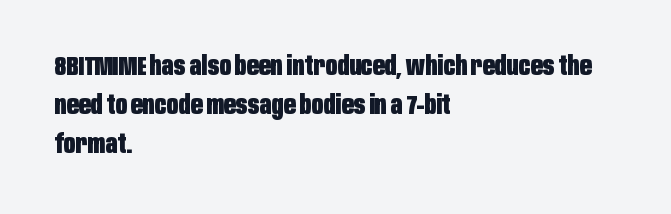
Successive baselines arrive at the customary interval. Nope, not italic — everything's standing straight. Stroke thickness is high; the sample reads as a true bold. Line starts are locked; line ends wander. Clear beneath every line of the passage. The line texture is even and compact thanks to regular tracking.
